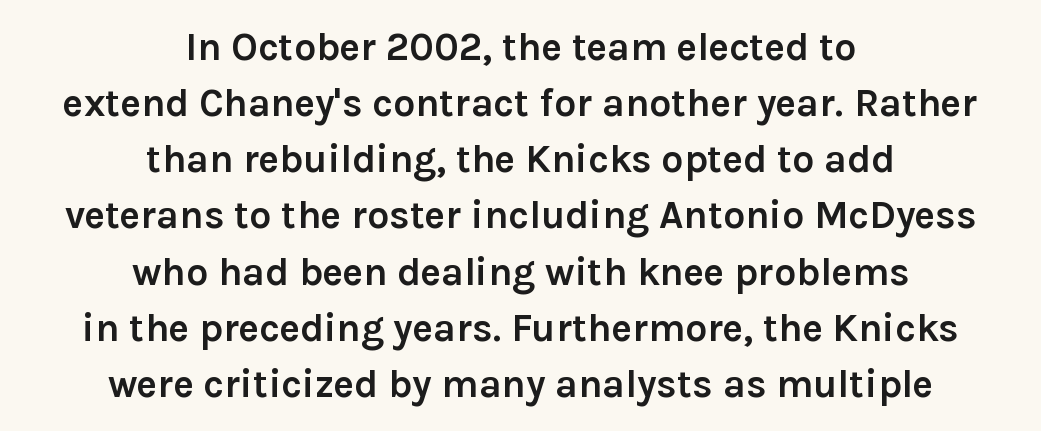
The image shows 39 px semibold sans-serif type, upright; set centered, normal line spacing (1.44x), normal letter spacing, not underlined; a medium x-height.
